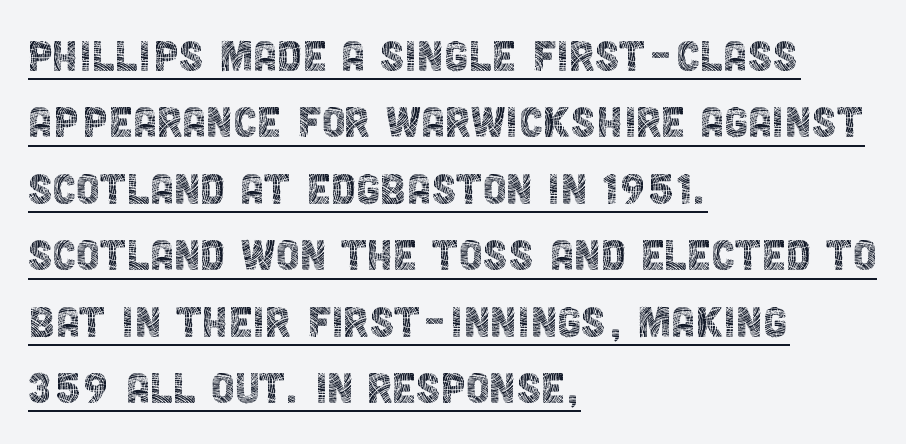
The image shows 54 px thin, condensed sans-serif type, upright; set left-aligned, line spacing 1.23x, normal letter spacing, underlined; a large x-height.
